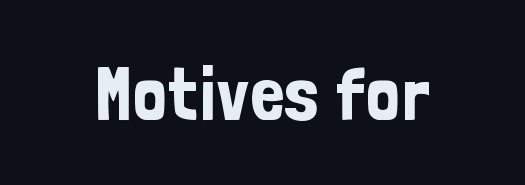
There is no visible air inserted between adjacent glyphs. Bare-footed words on every line. Ascenders rise straight up at ninety degrees. Typographically, this falls in the sans-serif category.
